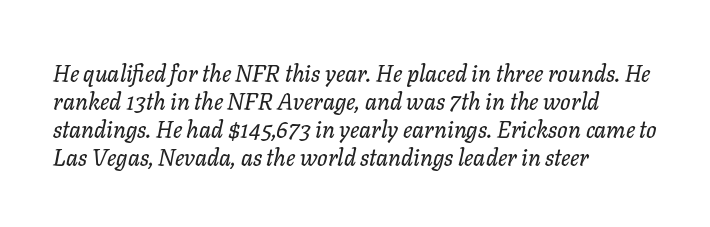
The image shows 23 px text type, italic (leaning right); set left-aligned, line spacing 1.22x, normal letter spacing, not underlined.
